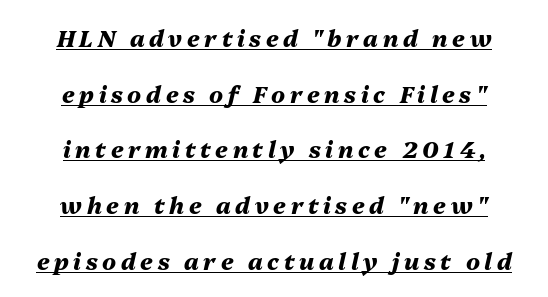
Would a proofreader flag this as italicized? Yes. Each line of the rendering has a horizontal stroke beneath the glyphs. If you measured baseline to baseline, you'd find a long distance. The sample has been set heavy, in full bold.
